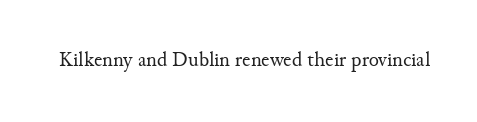
The passage shown is not underscored anywhere. The font's upright variant was chosen for this text. Stems here are at most as thick as an everyday book face. Observe the ordinary spacing: letters are neighbours, not strangers.
